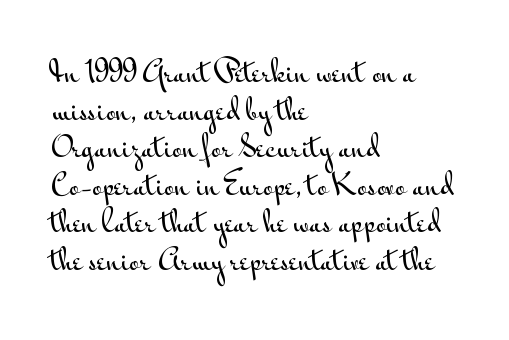
{"serif": "no", "width": "wide", "stroke_contrast": "medium", "x_height": "small", "monospaced": "no", "underline": "no", "align": "left", "line_spacing": "normal", "line_spacing_ratio": 1.34, "letter_spacing": "normal", "letter_spacing_em": 0.0, "glyph_px": 28}
